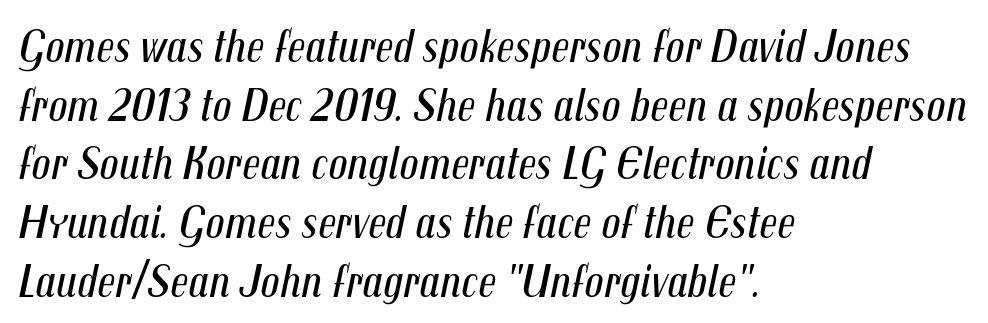
Q: Is the text bold? A: No.
Q: Is the text italic (slanted)? A: Yes, it leans right by about 12 degrees.
Q: Is the text underlined? A: No.
Q: How is the paragraph aligned? A: Left-aligned.
Q: Is the spacing between letters normal or unusually wide? A: Normal.
Q: Is the spacing between lines tight, normal or loose? A: Normal.
Q: Width (condensed, normal, or wide)? A: Condensed.
Q: Stroke contrast? A: Medium.
Q: x-height? A: Medium.
Q: Monospaced? A: No.
